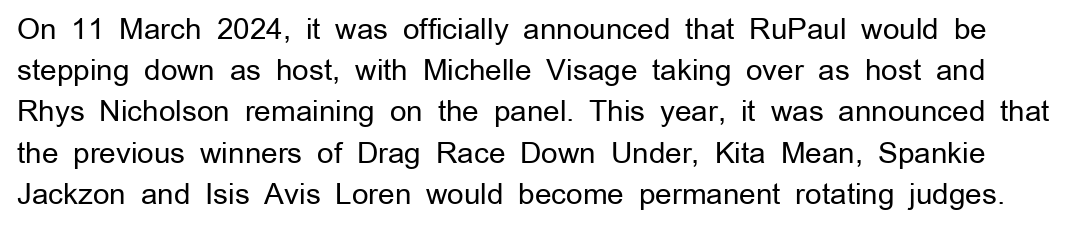
The image shows 29 px regular-weight sans-serif type, upright; set normal line spacing (1.42x), normal letter spacing, not underlined; low stroke contrast and a medium x-height.
